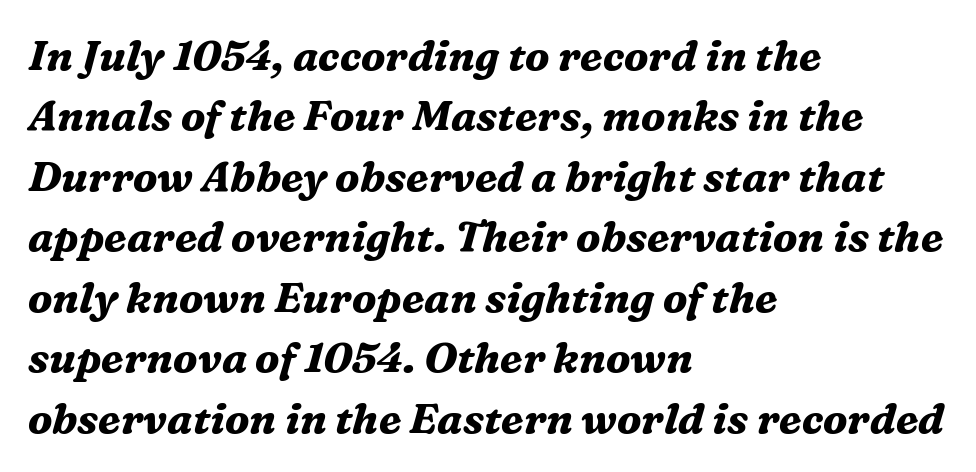
{"serif": "yes", "italic": "yes", "lean": "right", "slant_degrees": 16, "bold": "yes", "weight": "bold", "width": "normal", "stroke_contrast": "medium", "x_height": "medium", "monospaced": "no", "underline": "no", "align": "left", "line_spacing": "normal", "line_spacing_ratio": 1.44, "letter_spacing": "normal", "letter_spacing_em": 0.0, "glyph_px": 42}
